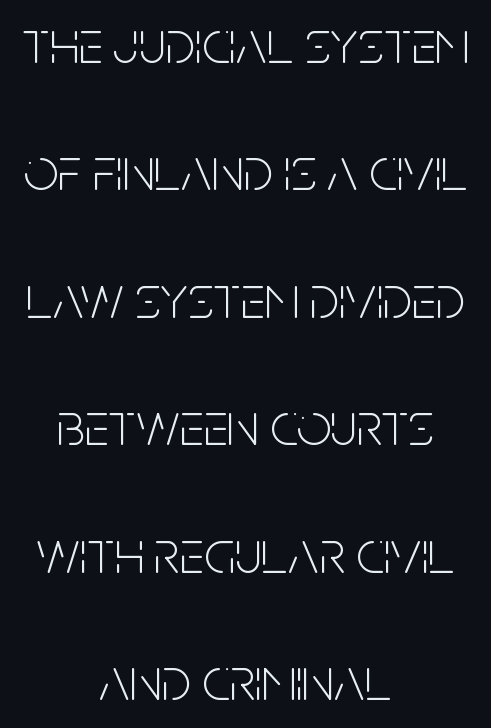
Q: Is the text bold? A: No.
Q: Is the text italic (slanted)? A: No, it is upright.
Q: Is the typeface a serif or a sans-serif typeface? A: Sans-serif.
Q: Is the text underlined? A: No.
Q: How is the paragraph aligned? A: Centered.
Q: Is the spacing between letters normal or unusually wide? A: Normal.
Q: Is the spacing between lines tight, normal or loose? A: Loose.
Q: Width (condensed, normal, or wide)? A: Condensed.
Q: Stroke contrast? A: Low.
Q: x-height? A: Large.
Q: Monospaced? A: No.
